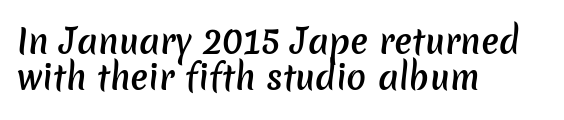
{"serif": "no", "bold": "semi", "weight": "semibold", "width": "normal", "stroke_contrast": "low", "x_height": "medium", "monospaced": "no", "underline": "no", "align": "left", "line_spacing": "tight", "line_spacing_ratio": 1.1, "letter_spacing": "normal", "letter_spacing_em": 0.0, "glyph_px": 33}
